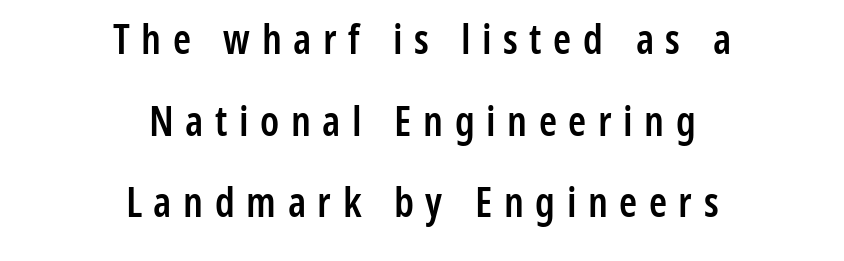
Honestly, the rows look like they've been pulled way apart. This rendering widens character spacing well past its baseline value. No italicization has been applied; the sample stays upright. The paragraph has two soft edges and a firm central axis.
